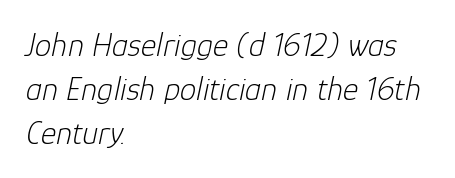
{"italic": "yes", "lean": "right", "slant_degrees": 12, "bold": "no", "weight": "light", "width": "normal", "stroke_contrast": "low", "x_height": "medium", "monospaced": "no", "underline": "no", "align": "left", "line_spacing": "normal", "line_spacing_ratio": 1.33, "letter_spacing": "normal", "letter_spacing_em": 0.0, "glyph_px": 33}
